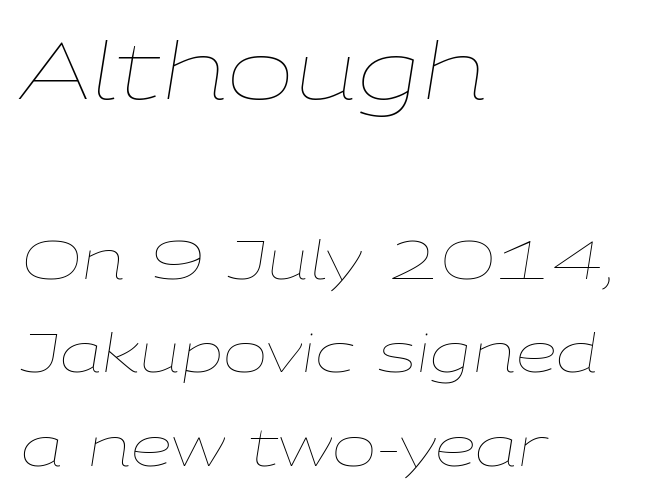
The image shows 80 px thin, wide type, italic (leaning right); set left-aligned, line spacing 1.77x, normal letter spacing, not underlined; the first (top) block is 1.51x larger; low stroke contrast and a medium x-height.
